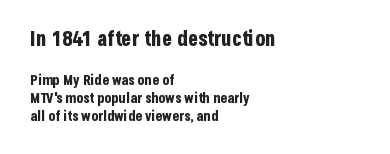
The lines are quadded left. The face used here appears at its bigger size in the upper chunk. Italic? Not at all — the glyphs are vertical. These words are printed bold, with thick strokes throughout. Quick note: interline space is typical. Words appear dense and cohesive because spacing is normal.
